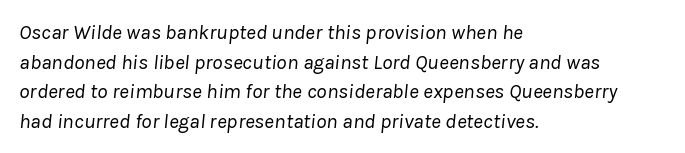
Q: Is the text bold? A: No.
Q: Is the text italic (slanted)? A: Yes, it leans right by about 8 degrees.
Q: Is the text underlined? A: No.
Q: How is the paragraph aligned? A: Left-aligned.
Q: Is the spacing between letters normal or unusually wide? A: Normal.
Q: Is the spacing between lines tight, normal or loose? A: Normal.
